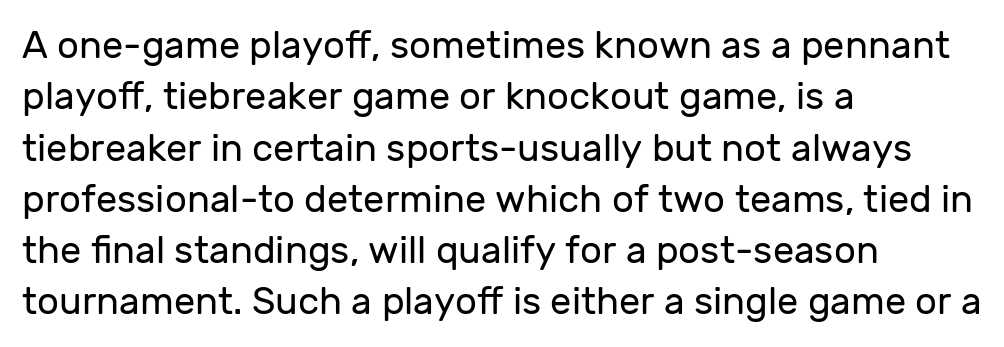
{"serif": "no", "italic": "no", "bold": "no", "weight": "regular", "width": "normal", "stroke_contrast": "low", "x_height": "medium", "monospaced": "no", "underline": "no", "align": "left", "line_spacing": "normal", "line_spacing_ratio": 1.35, "letter_spacing": "normal", "letter_spacing_em": 0.0, "glyph_px": 38}
